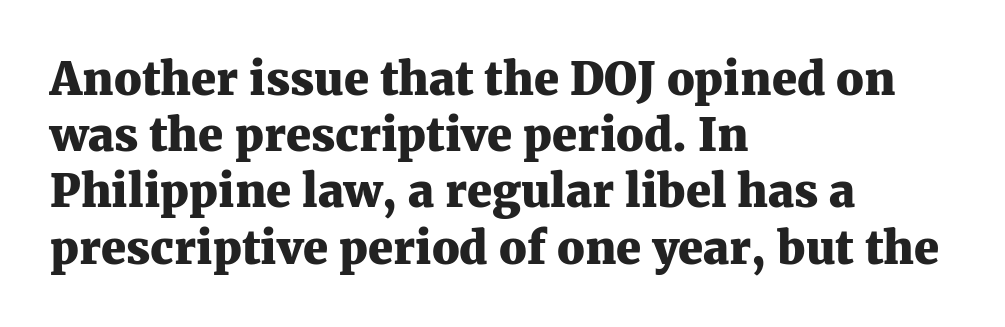
Q: Is the text bold? A: Yes.
Q: Is the text italic (slanted)? A: No, it is upright.
Q: Is the typeface a serif or a sans-serif typeface? A: Serif.
Q: Is the text underlined? A: No.
Q: How is the paragraph aligned? A: Left-aligned.
Q: Is the spacing between letters normal or unusually wide? A: Normal.
Q: Is the spacing between lines tight, normal or loose? A: Normal.
Q: Width (condensed, normal, or wide)? A: Normal.
Q: Stroke contrast? A: Medium.
Q: x-height? A: Medium.
Q: Monospaced? A: No.
